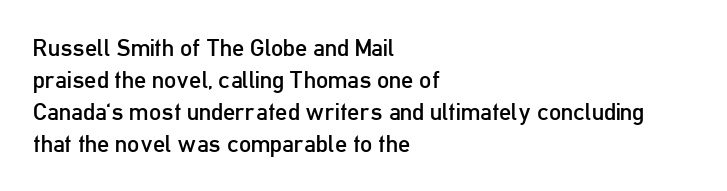
A bare baseline throughout the passage. Does the lettering tilt? It doesn't — this is upright. Leftover space on each line is placed entirely after the last word. Regarding leading, the lines here are spaced in the standard way. Inter-character spacing is left at the font's built-in metrics. Compared with a typical body face, this is equally light or lighter still.
